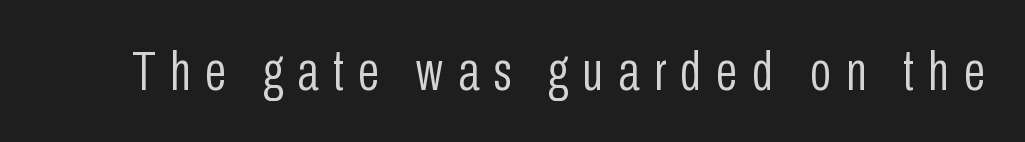
{"serif": "no", "italic": "no", "bold": "no", "weight": "light", "width": "condensed", "stroke_contrast": "low", "x_height": "medium", "monospaced": "no", "underline": "no", "letter_spacing": "wide", "letter_spacing_em": 0.26, "glyph_px": 56}
